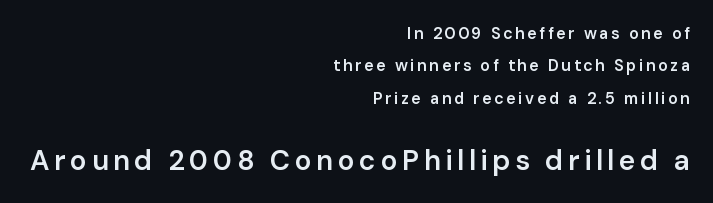
This sample uses an upright cut, with every glyph sitting square on the baseline. A bare baseline throughout the passage. Note the varied advance widths — an 'i' is clearly narrower than an 'm'. The typesetting leans somewhat heavy: a semibold. Size contrast runs from small at the top to large at the bottom.
